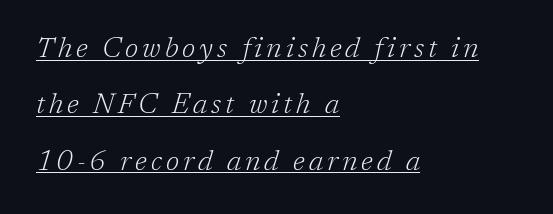
{"serif": "yes", "italic": "yes", "lean": "right", "slant_degrees": 17, "bold": "no", "weight": "light", "width": "normal", "stroke_contrast": "low", "x_height": "medium", "monospaced": "no", "underline": "yes", "align": "left", "line_spacing": "loose", "line_spacing_ratio": 2.01, "glyph_px": 28}
